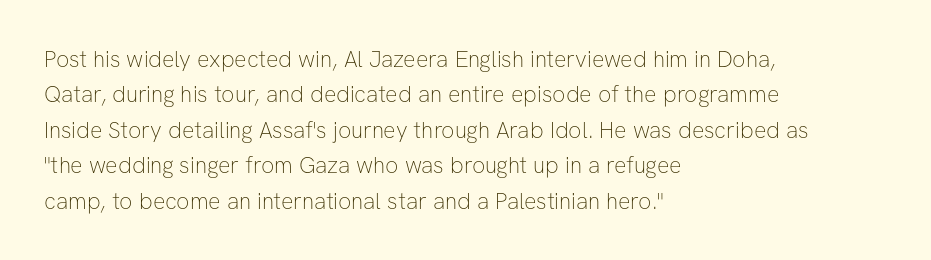
{"italic": "no", "bold": "no", "underline": "no", "align": "left", "line_spacing": "normal", "line_spacing_ratio": 1.54, "letter_spacing": "normal", "letter_spacing_em": 0.0, "glyph_px": 23}
